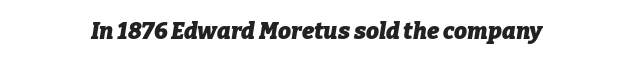
{"italic": "yes", "lean": "right", "slant_degrees": 9, "bold": "yes", "underline": "no", "letter_spacing": "normal", "letter_spacing_em": 0.0, "glyph_px": 23}
